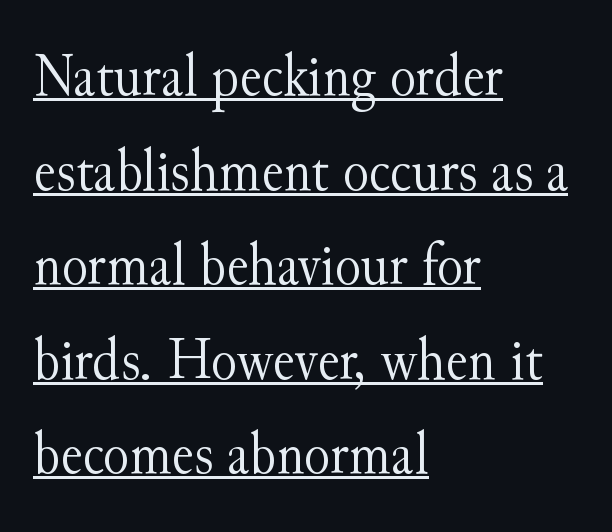
Leading: standard. Old-style or modern, the face here clearly has serifs. The passage shown is typed in a proportional face where columns would drift. Do the letters lean? They stand straight. Letter spacing: default.
